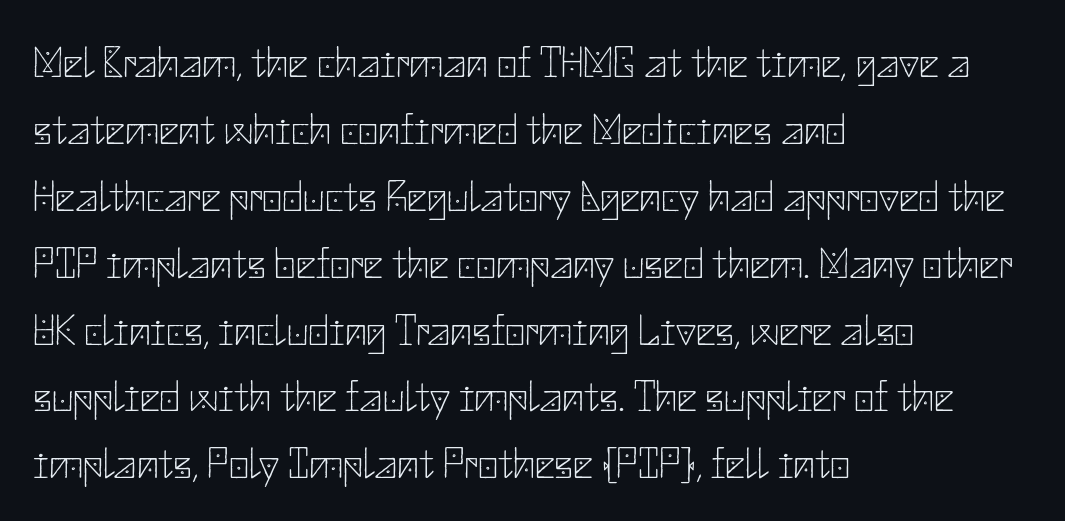
Q: Is the text bold? A: No.
Q: Is the text italic (slanted)? A: No, it is upright.
Q: Is the typeface a serif or a sans-serif typeface? A: Sans-serif.
Q: Is the text underlined? A: No.
Q: How is the paragraph aligned? A: Left-aligned.
Q: Is the spacing between letters normal or unusually wide? A: Normal.
Q: Is the spacing between lines tight, normal or loose? A: Normal.
Q: Width (condensed, normal, or wide)? A: Normal.
Q: Stroke contrast? A: Low.
Q: x-height? A: Small.
